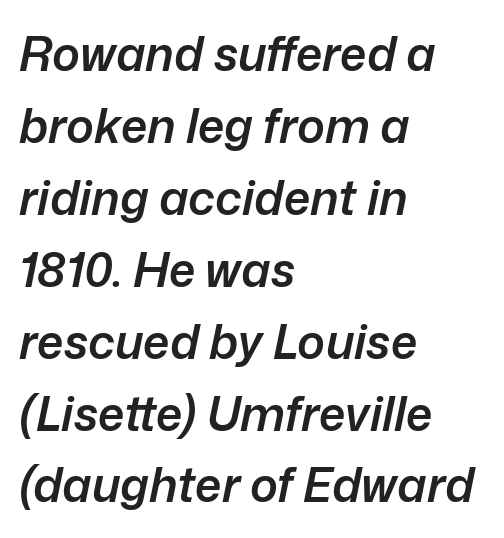
Q: Is the text bold? A: Semi-bold.
Q: Is the text italic (slanted)? A: Yes, it leans right by about 12 degrees.
Q: Is the text underlined? A: No.
Q: How is the paragraph aligned? A: Left-aligned.
Q: Is the spacing between letters normal or unusually wide? A: Normal.
Q: Is the spacing between lines tight, normal or loose? A: Normal.
Q: Width (condensed, normal, or wide)? A: Normal.
Q: Stroke contrast? A: Low.
Q: x-height? A: Medium.
Q: Monospaced? A: No.
